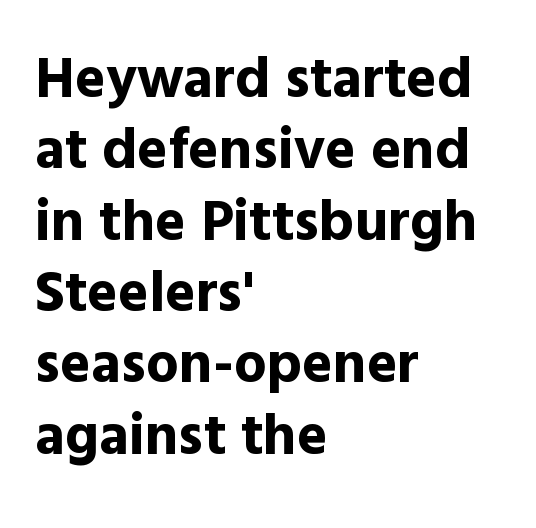
Q: Is the text bold? A: Yes.
Q: Is the text italic (slanted)? A: No, it is upright.
Q: Is the typeface a serif or a sans-serif typeface? A: Sans-serif.
Q: Is the text underlined? A: No.
Q: How is the paragraph aligned? A: Left-aligned.
Q: Is the spacing between letters normal or unusually wide? A: Normal.
Q: Width (condensed, normal, or wide)? A: Normal.
Q: x-height? A: Medium.
Q: Monospaced? A: No.
